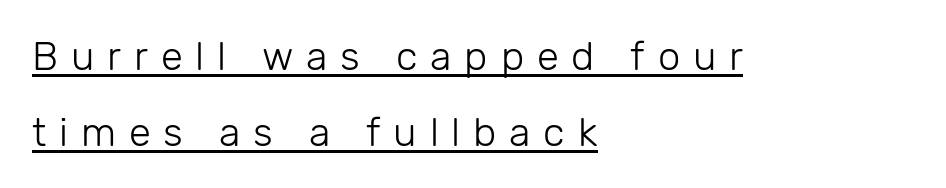
Is this a fixed-width face? No — the glyphs have proportional, varying widths. In terms of letterform style, serifs are entirely absent. Notice how a bar underscores the lettering throughout. Vertical stems look standard width or narrower in stroke. Ascenders rise straight up at ninety degrees.
